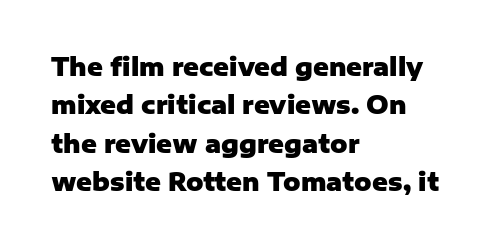
The image shows 24 px bold type, upright; set left-aligned, normal line spacing (1.6x), normal letter spacing, not underlined.
